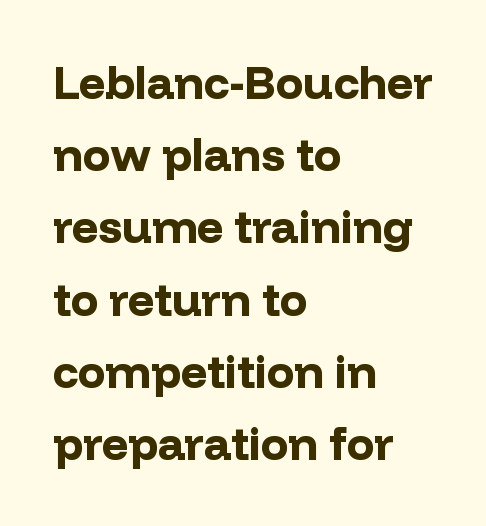
{"serif": "no", "italic": "no", "bold": "yes", "weight": "bold", "width": "normal", "stroke_contrast": "low", "x_height": "medium", "monospaced": "no", "underline": "no", "align": "left", "line_spacing": "normal", "line_spacing_ratio": 1.57, "letter_spacing": "normal", "letter_spacing_em": 0.0, "glyph_px": 46}
